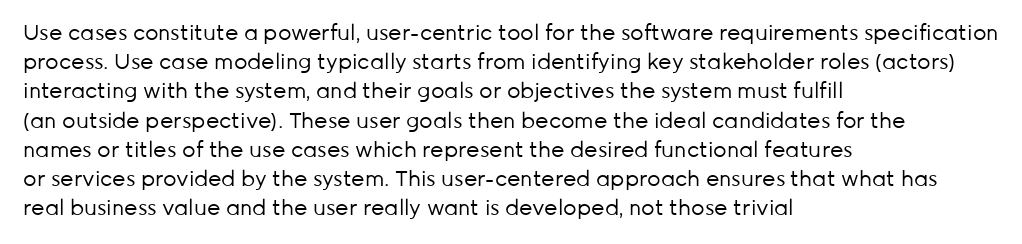
The image shows 21 px text type, upright; set left-aligned, normal line spacing (1.39x), normal letter spacing, not underlined.
